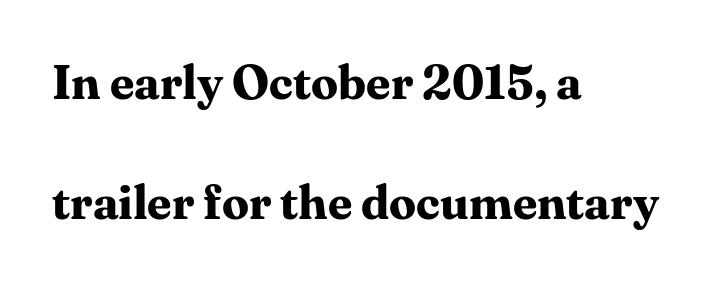
{"serif": "yes", "italic": "no", "bold": "yes", "weight": "bold", "width": "normal", "stroke_contrast": "medium", "x_height": "medium", "monospaced": "no", "underline": "no", "align": "left", "line_spacing": "loose", "line_spacing_ratio": 2.49, "letter_spacing": "normal", "letter_spacing_em": 0.0, "glyph_px": 48}
